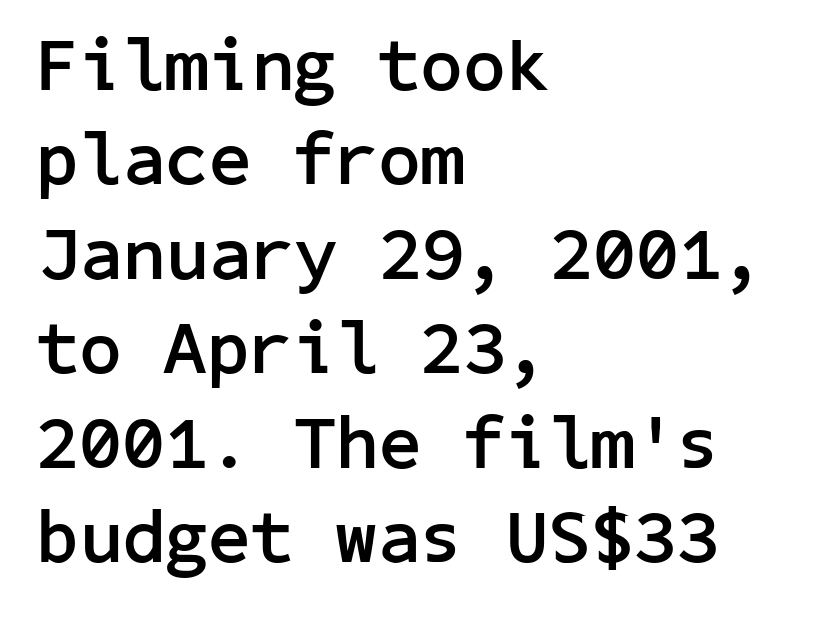
The image shows 75 px semibold sans-serif type, upright; set left-aligned, normal line spacing (1.26x), normal letter spacing, not underlined; low stroke contrast and a medium x-height.
